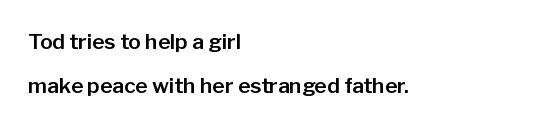
The image shows 21 px text type, upright; set left-aligned, loose line spacing (2.09x), normal letter spacing, not underlined.
